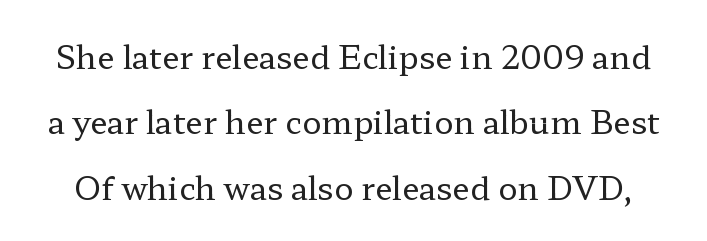
The image shows 32 px regular-weight, wide serif type, upright; set loose line spacing (2.04x), normal letter spacing, not underlined; low stroke contrast and a medium x-height.
